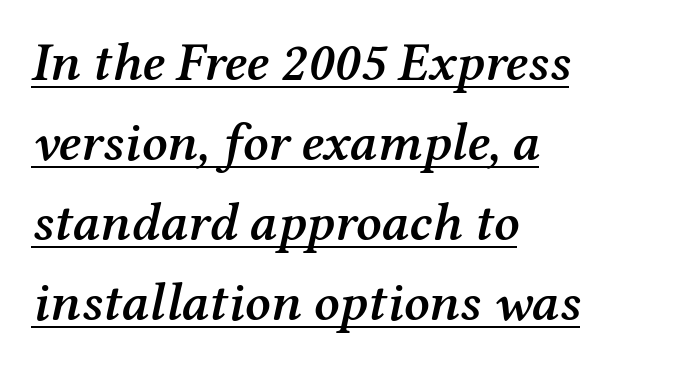
The image shows 54 px semibold serif type, italic (leaning right); set left-aligned, normal line spacing (1.48x), normal letter spacing, underlined; medium stroke contrast and a medium x-height.
